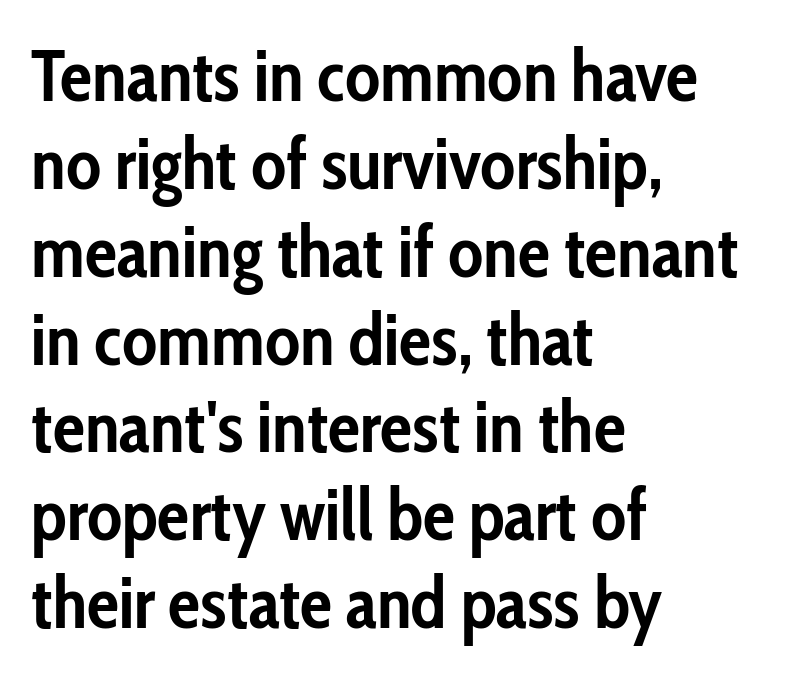
Q: Is the text bold? A: Yes.
Q: Is the text italic (slanted)? A: No, it is upright.
Q: Is the typeface a serif or a sans-serif typeface? A: Sans-serif.
Q: Is the text underlined? A: No.
Q: How is the paragraph aligned? A: Left-aligned.
Q: Is the spacing between letters normal or unusually wide? A: Normal.
Q: Width (condensed, normal, or wide)? A: Condensed.
Q: Stroke contrast? A: Low.
Q: x-height? A: Medium.
Q: Monospaced? A: No.
